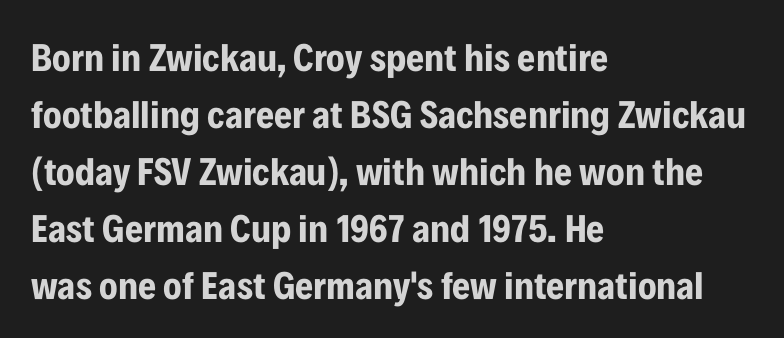
The image shows 39 px bold, condensed sans-serif type, upright; set left-aligned, normal line spacing (1.46x), normal letter spacing, not underlined; low stroke contrast and a medium x-height.
